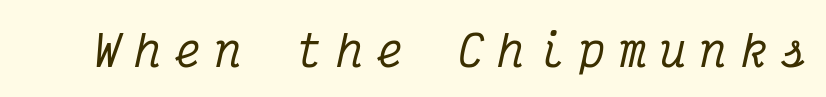
The passage shown is typed in a monospace face where columns stay perfectly aligned. Honestly, the letter spacing is so wide it's the main thing you notice. Type style note: has serifs. The face used here has a pronounced slope to its letters. Honestly, there is no underline to notice here at all.
